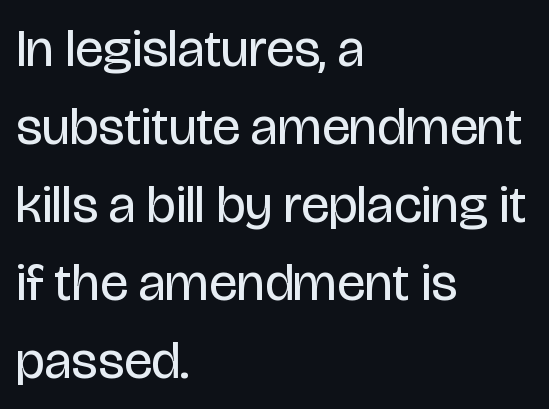
The image shows 53 px regular-weight, condensed sans-serif type, upright; set left-aligned, normal line spacing (1.47x), normal letter spacing, not underlined; low stroke contrast and a large x-height.
